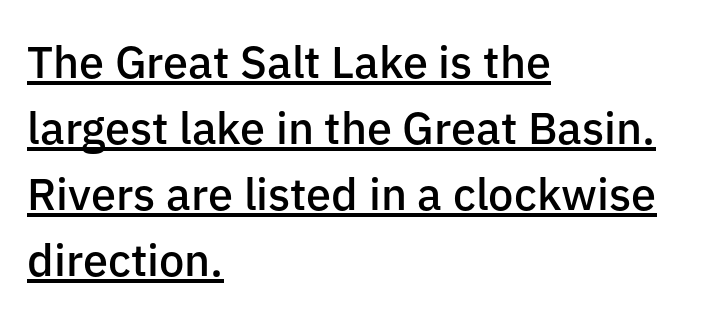
Students, note that the glyphs here touch the page at normal intervals. Each new line begins a customary step beneath the previous one. Each line of the rendering has a horizontal stroke beneath the glyphs. Line beginnings align vertically; line endings do not. A semibold gives these letters moderate extra thickness, short of bold. Character widths vary here, with narrow letters taking less room than wide ones.
